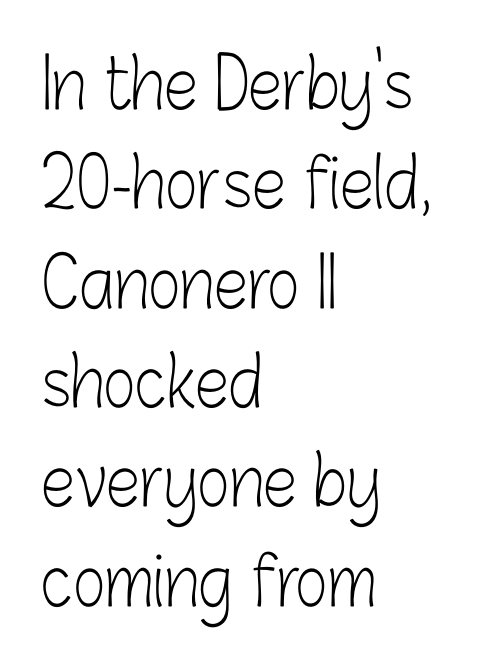
The image shows 69 px light, condensed sans-serif type, upright; set left-aligned, normal line spacing (1.44x), normal letter spacing, not underlined; low stroke contrast and a medium x-height.
